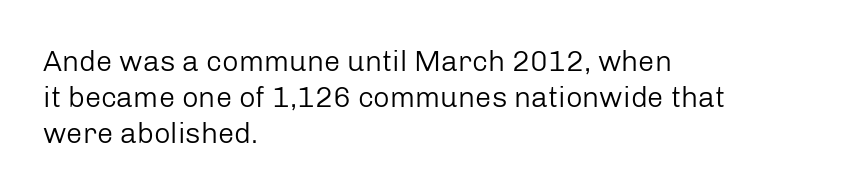
Q: Is the text bold? A: No.
Q: Is the text italic (slanted)? A: No, it is upright.
Q: Is the typeface a serif or a sans-serif typeface? A: Sans-serif.
Q: Is the text underlined? A: No.
Q: How is the paragraph aligned? A: Left-aligned.
Q: Is the spacing between letters normal or unusually wide? A: Normal.
Q: Is the spacing between lines tight, normal or loose? A: Normal.
Q: Width (condensed, normal, or wide)? A: Normal.
Q: Stroke contrast? A: Low.
Q: x-height? A: Medium.
Q: Monospaced? A: No.
